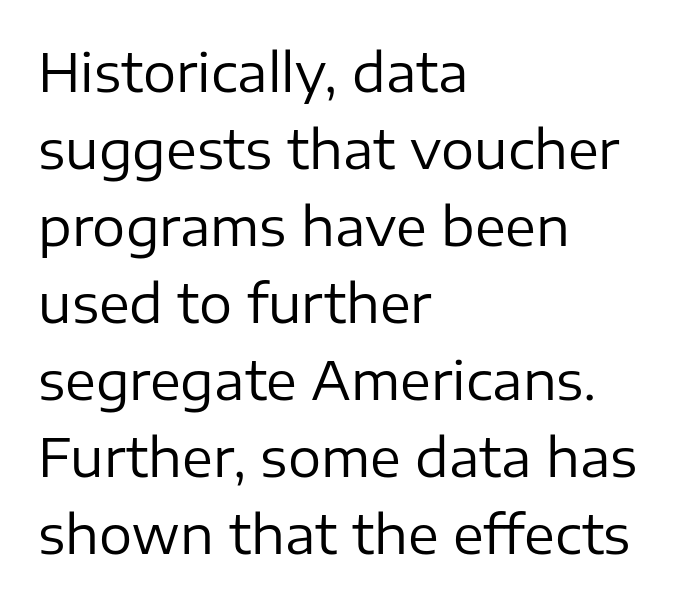
Every stem runs plumb, perpendicular to the baseline. Each stroke keeps to a modest, everyday thickness or less. The letterforms sit shoulder to shoulder at normal distance. The area under the type is left untouched. The passage shown is typed in a proportional face where columns would drift.
